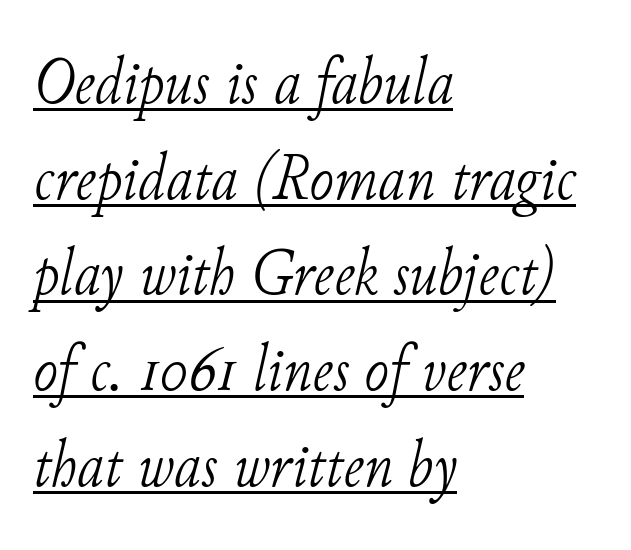
The image shows 66 px light serif type, italic (leaning right); set left-aligned, normal line spacing (1.45x), normal letter spacing, underlined; low stroke contrast and a small x-height.
